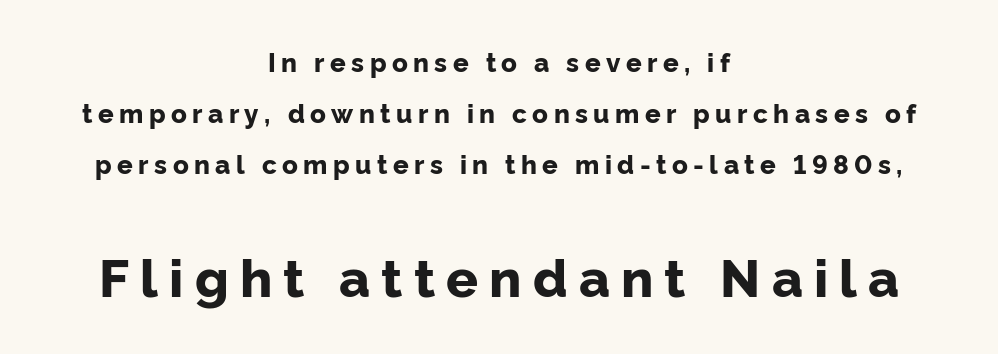
Q: Is the text bold? A: Yes.
Q: Is the text italic (slanted)? A: No, it is upright.
Q: Is the typeface a serif or a sans-serif typeface? A: Sans-serif.
Q: Is the text underlined? A: No.
Q: How is the paragraph aligned? A: Centered.
Q: Is the spacing between letters normal or unusually wide? A: Unusually wide.
Q: Is the spacing between lines tight, normal or loose? A: Loose.
Q: Which block of text is set in a larger size, the first (top) or the second (bottom)? A: The second (bottom) one.
Q: Width (condensed, normal, or wide)? A: Normal.
Q: Stroke contrast? A: Low.
Q: x-height? A: Medium.
Q: Monospaced? A: No.
